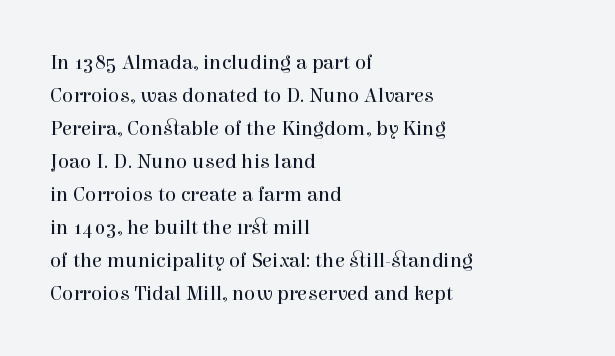
Q: Is the text bold? A: No.
Q: Is the text italic (slanted)? A: No, it is upright.
Q: Is the text underlined? A: No.
Q: How is the paragraph aligned? A: Left-aligned.
Q: Is the spacing between letters normal or unusually wide? A: Normal.
Q: Is the spacing between lines tight, normal or loose? A: Normal.
